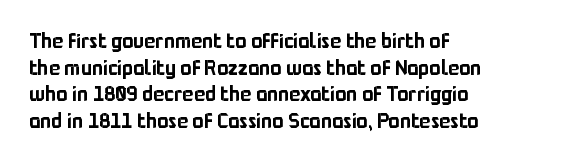
Successive baselines arrive at the customary interval. The space directly below the letters is spotless. The face used here is rendered with its standard letterfit. The rendering anchors every line to the left-hand side.
